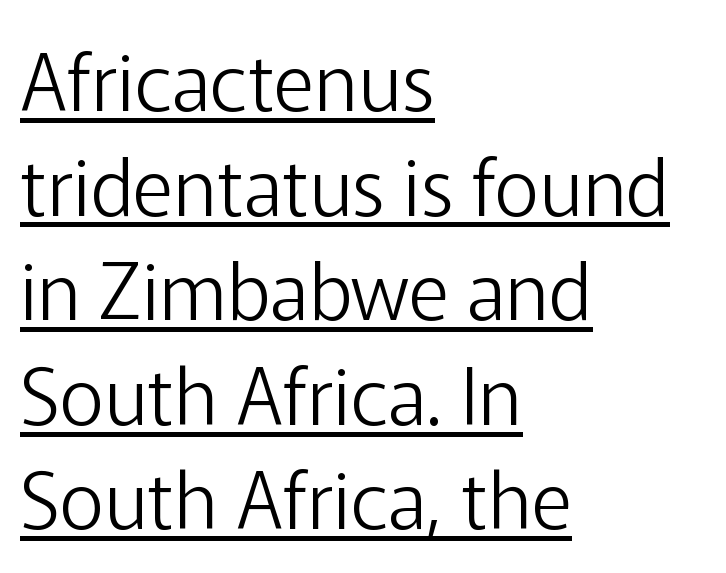
{"serif": "no", "italic": "no", "bold": "no", "weight": "light", "width": "normal", "stroke_contrast": "low", "x_height": "medium", "monospaced": "no", "underline": "yes", "align": "left", "line_spacing": "normal", "line_spacing_ratio": 1.34, "letter_spacing": "normal", "letter_spacing_em": 0.0, "glyph_px": 78}
